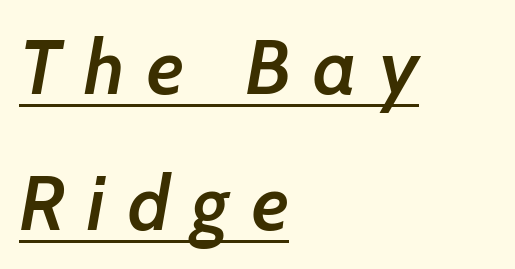
{"italic": "yes", "lean": "right", "slant_degrees": 7, "bold": "semi", "weight": "semibold", "width": "normal", "stroke_contrast": "low", "x_height": "medium", "monospaced": "no", "underline": "yes", "align": "left", "line_spacing_ratio": 1.76, "letter_spacing": "wide", "letter_spacing_em": 0.29, "glyph_px": 77}
